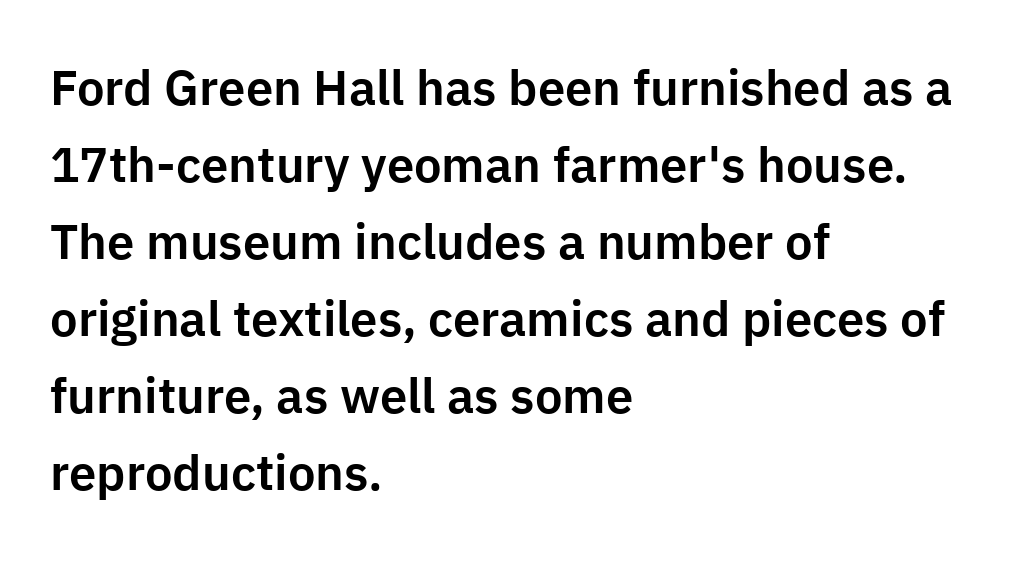
The designer left line spacing at the default. The space beneath each line is pristine and unruled. Tracking value appears to be zero — textbook default spacing. All the whitespace from short lines collects on the right. In terms of letterform style, serifs are entirely absent. A roman cut, with each character standing at attention.
